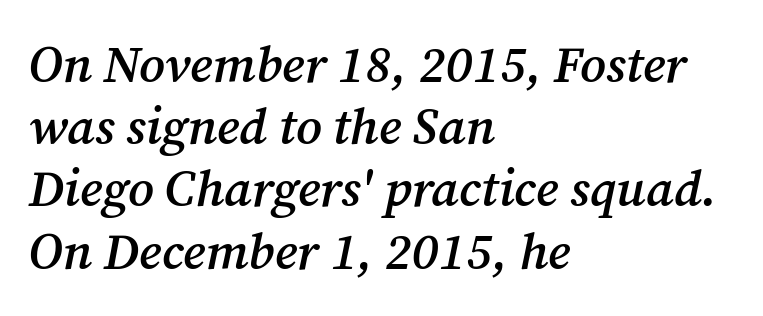
The image shows 51 px semibold serif type, italic (leaning right); set left-aligned, line spacing 1.22x, normal letter spacing, not underlined; medium stroke contrast and a medium x-height.
